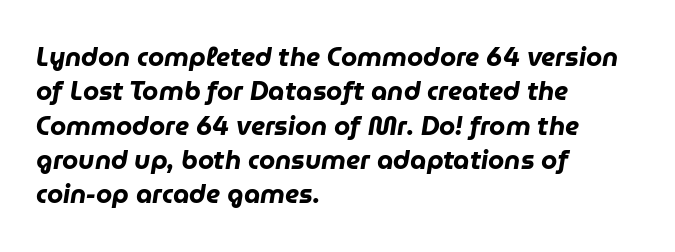
If you measured baseline to baseline, you'd find a middling distance. The text carries the slant typical of an italic or oblique font. Weight: bold. The letters sit at their default tracking, neither squeezed nor spread. The rendering anchors every line to the left-hand side.
